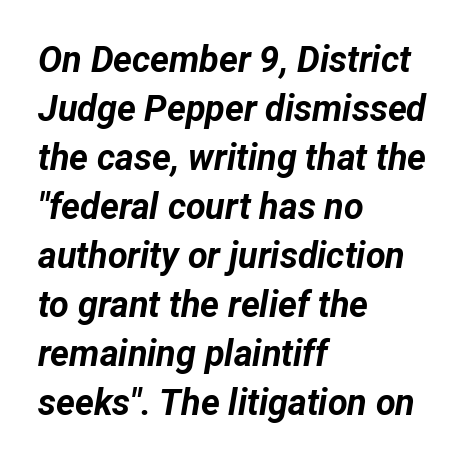
{"italic": "yes", "lean": "right", "slant_degrees": 12, "bold": "yes", "weight": "bold", "width": "normal", "stroke_contrast": "low", "x_height": "medium", "monospaced": "no", "underline": "no", "align": "left", "line_spacing": "normal", "line_spacing_ratio": 1.36, "letter_spacing": "normal", "letter_spacing_em": 0.0, "glyph_px": 36}
